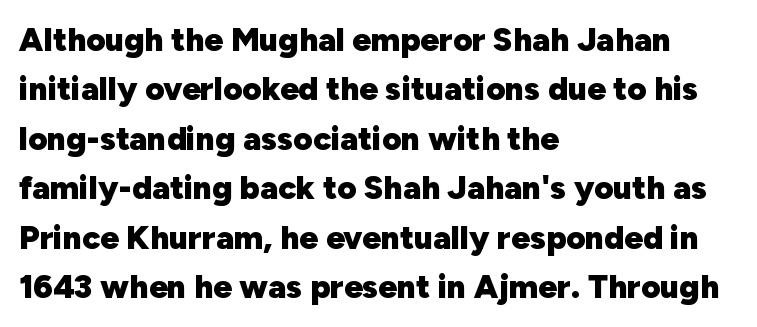
The image shows 33 px heavy sans-serif type, upright; set left-aligned, normal line spacing (1.5x), normal letter spacing, not underlined; low stroke contrast and a medium x-height.
